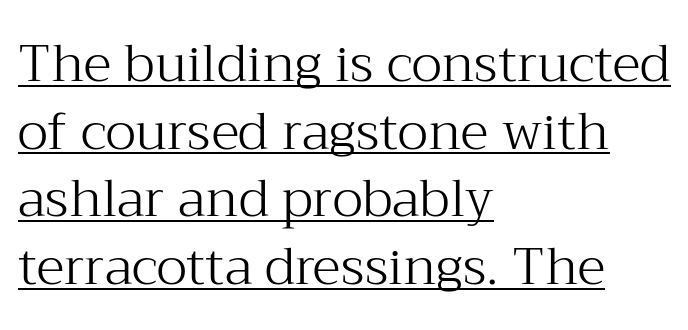
{"serif": "yes", "italic": "no", "bold": "no", "weight": "light", "width": "normal", "stroke_contrast": "medium", "x_height": "medium", "monospaced": "no", "underline": "yes", "align": "left", "line_spacing": "normal", "line_spacing_ratio": 1.3, "letter_spacing": "normal", "letter_spacing_em": 0.0, "glyph_px": 52}
